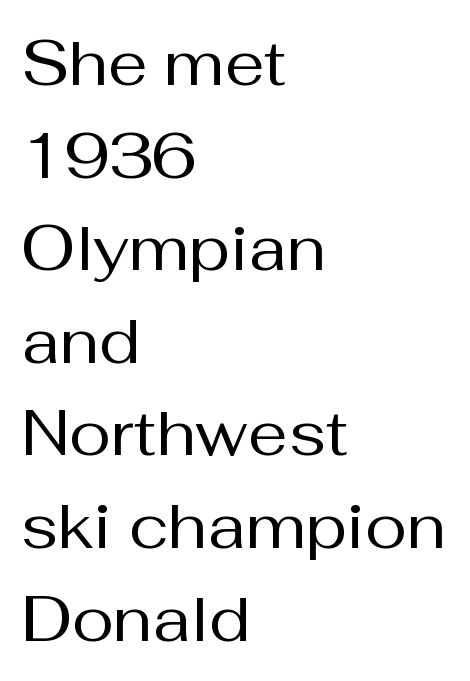
This rendering employs a face without finishing strokes, i.e., a sans-serif. The weight tops out at a normal text grade. Glance below the letters and you will spot only blank space. The passage shown stacks its lines at a standard gap.
